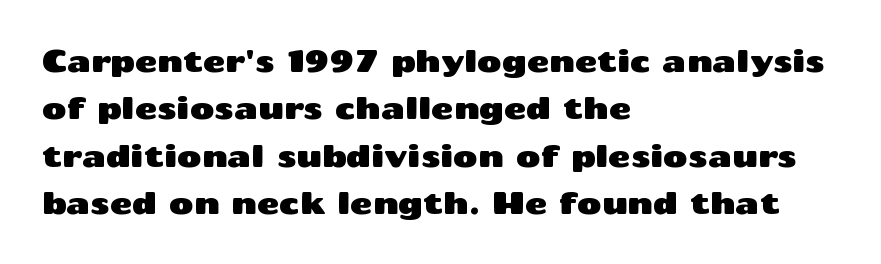
How are the letters spaced? Ordinarily, with no added tracking. The compositor pushed each line to the left boundary. The letters stand upright; this is a roman face. Letterform terminals end flat and unadorned throughout the passage. Looks like regular typesetting: each glyph gets only the width it needs.
